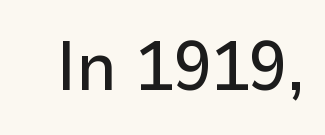
Q: Is the text italic (slanted)? A: No, it is upright.
Q: Is the typeface a serif or a sans-serif typeface? A: Sans-serif.
Q: Is the text underlined? A: No.
Q: Is the spacing between letters normal or unusually wide? A: Normal.
Q: Width (condensed, normal, or wide)? A: Normal.
Q: Stroke contrast? A: Low.
Q: x-height? A: Medium.
Q: Monospaced? A: No.
